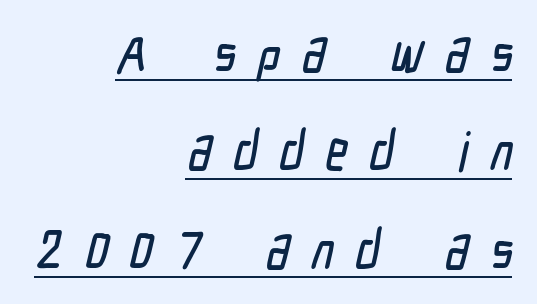
The image shows 54 px condensed sans-serif type; set right-aligned, line spacing 1.82x, unusually wide letter spacing (+0.4 em), underlined; low stroke contrast and a medium x-height.
